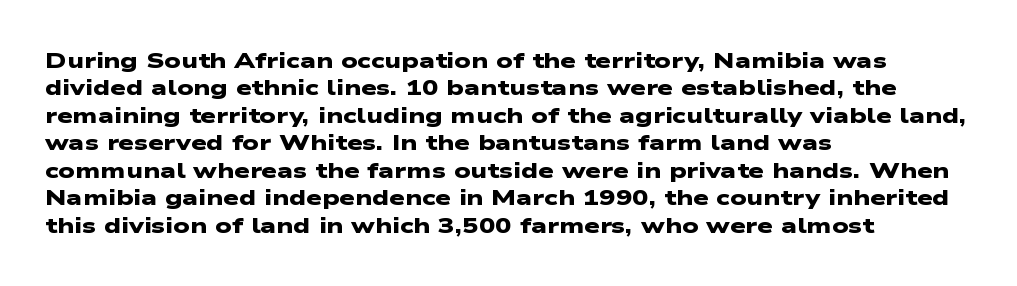
The lines sit at an ordinary, default distance from one another. Has an underline been added? It has not. As a designer I'd log this as weight 700, bold. Reading down the block, your eye returns to a fixed left position each line. Nobody touched the tracking dial on this one.
